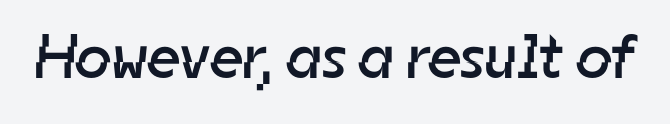
A typesetter would call this proportional, since set widths differ per character. Bold? No — there's no thickening of the strokes. Words appear dense and cohesive because spacing is normal. Anything drawn beneath the words? Only blank space. Grotesque or geometric, the face here clearly has no serifs.
